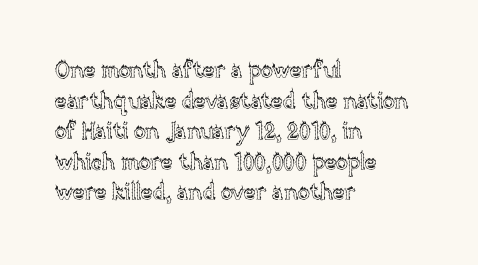
The image shows 22 px text type, upright; set left-aligned, normal line spacing (1.39x), normal letter spacing, not underlined.
